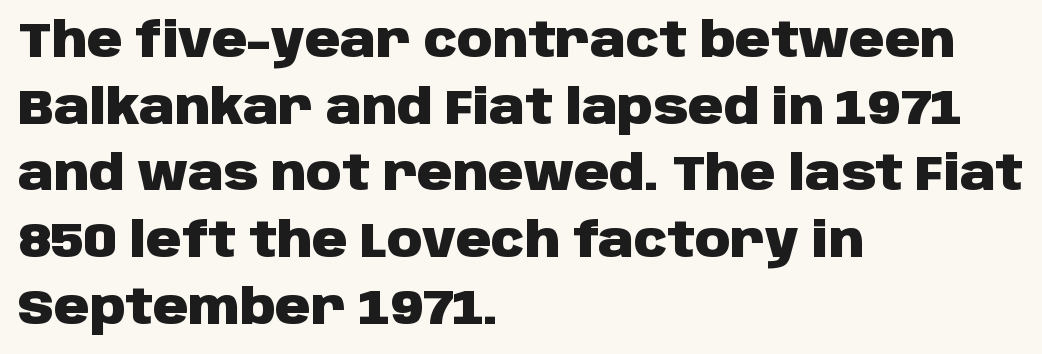
{"serif": "no", "italic": "no", "bold": "yes", "weight": "heavy", "width": "normal", "stroke_contrast": "low", "x_height": "large", "monospaced": "no", "underline": "no", "align": "left", "line_spacing": "normal", "line_spacing_ratio": 1.36, "letter_spacing": "normal", "letter_spacing_em": 0.0, "glyph_px": 49}
